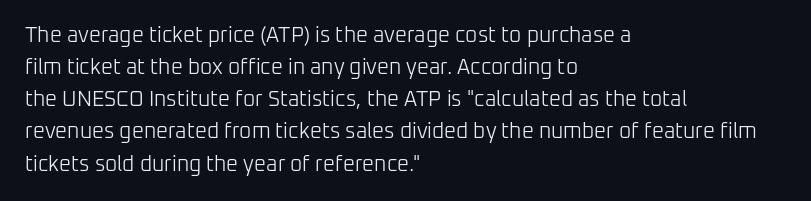
Is the block centered? No — it sits flush against the left margin. Honestly, the row spacing looks completely unremarkable. Check under the words: just untouched page. Ascenders rise straight up at ninety degrees. Nobody touched the tracking dial on this one.
